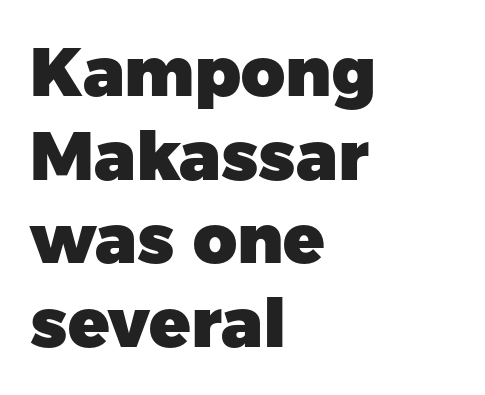
The image shows 68 px heavy sans-serif type, upright; set left-aligned, line spacing 1.23x, normal letter spacing, not underlined; low stroke contrast and a medium x-height.
